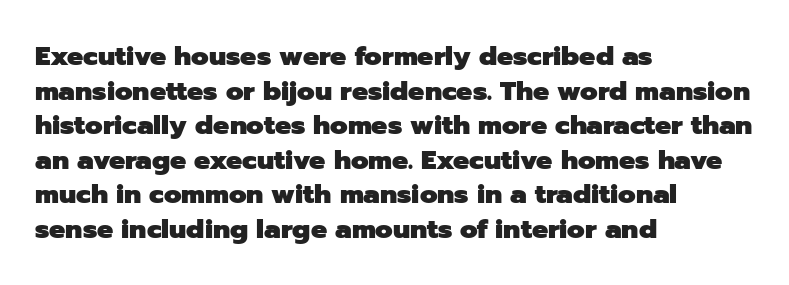
The image shows 27 px bold type, upright; set left-aligned, normal line spacing (1.28x), normal letter spacing, not underlined.
